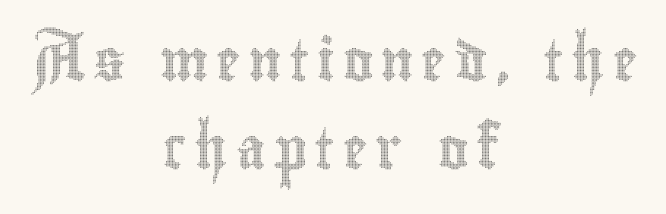
The image shows 41 px condensed type, upright; set centered, loose line spacing (2.15x), not underlined; a small x-height.
